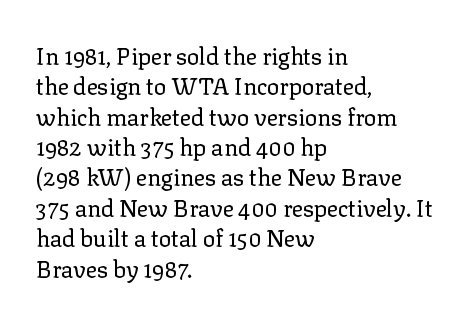
The space directly below the letters is spotless. Caption: standard tracking, unaltered. Vertically, the passage feels balanced, rows spaced as you'd expect. Does the lettering tilt? It doesn't — this is upright.
